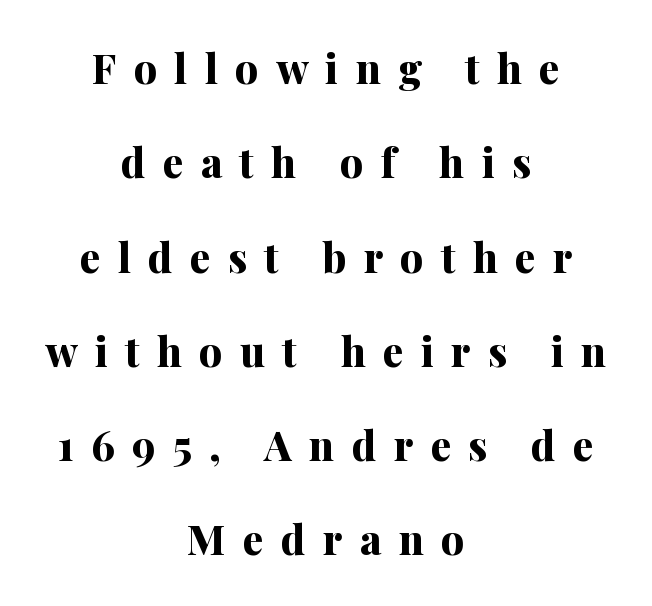
Clear beneath every line of the passage. These lines stack symmetrically, like a column narrowing and widening about its center. These lines are composed in type with serifs. Is the type bold? Yes — the strokes are clearly thick and heavy.
